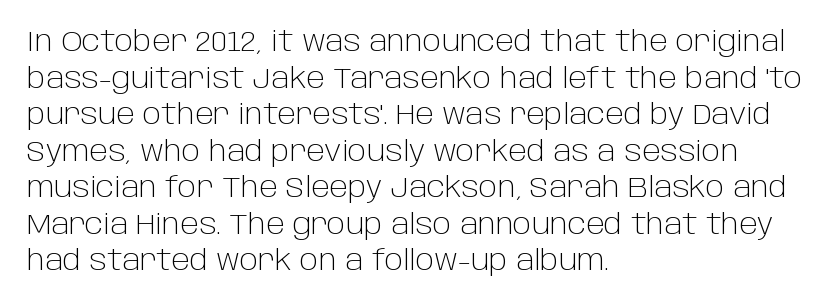
The image shows 29 px light sans-serif type, upright; set left-aligned, normal line spacing (1.26x), normal letter spacing, not underlined; low stroke contrast and a large x-height.
